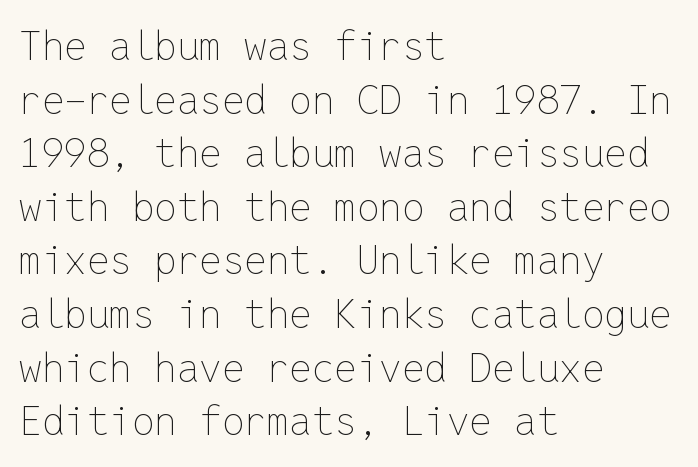
{"italic": "no", "bold": "no", "weight": "thin", "width": "normal", "stroke_contrast": "low", "x_height": "medium", "monospaced": "yes", "underline": "no", "align": "left", "line_spacing": "normal", "line_spacing_ratio": 1.34, "letter_spacing": "normal", "letter_spacing_em": 0.0, "glyph_px": 40}
